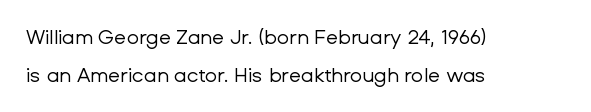
{"italic": "no", "bold": "no", "underline": "no", "align": "left", "line_spacing_ratio": 1.88, "letter_spacing": "normal", "letter_spacing_em": 0.0, "glyph_px": 20}
